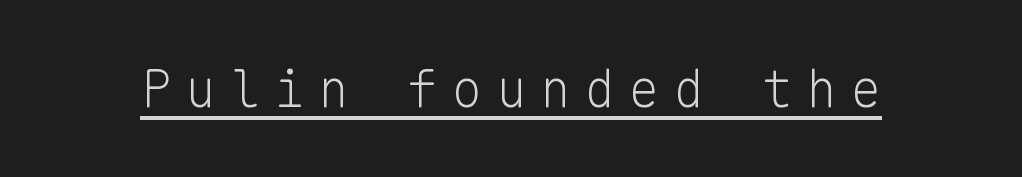
The image shows 51 px light sans-serif type, upright, monospaced; set unusually wide letter spacing (+0.27 em), underlined; low stroke contrast and a medium x-height.
